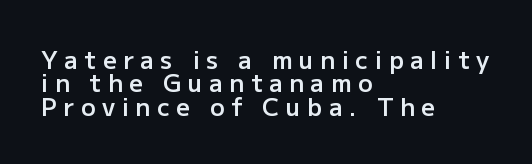
Q: Is the text bold? A: Semi-bold.
Q: Is the text italic (slanted)? A: No, it is upright.
Q: Is the text underlined? A: No.
Q: How is the paragraph aligned? A: Left-aligned.
Q: Is the spacing between letters normal or unusually wide? A: Unusually wide.
Q: Is the spacing between lines tight, normal or loose? A: Tight.
